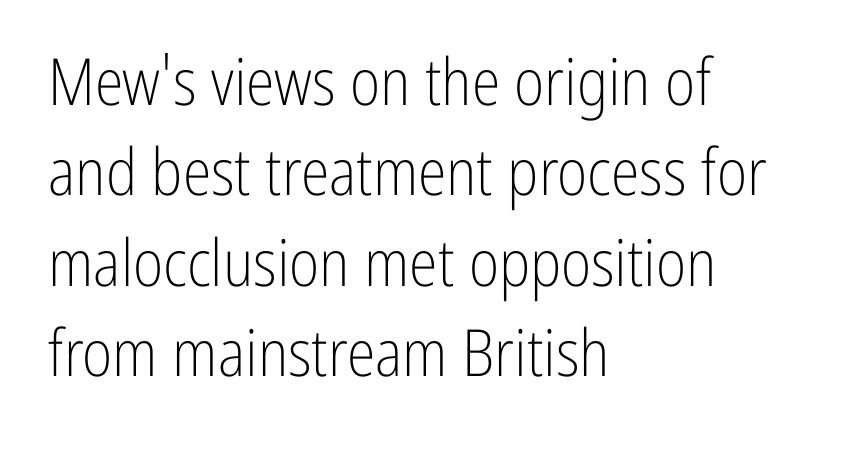
This is roman type, the default non-slanted kind. A typesetter would call this proportional, since set widths differ per character. How are the letters spaced? Ordinarily, with no added tracking. Honestly, there is no underline to notice here at all. Short and long lines alike share a common starting point at left.
